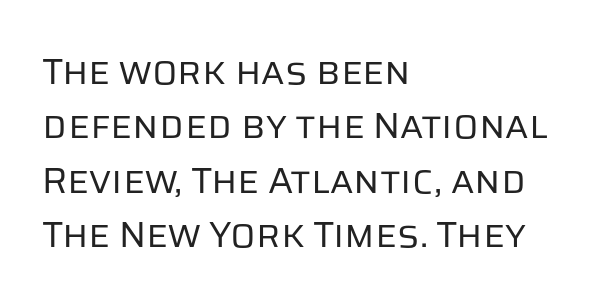
Q: Is the text bold? A: No.
Q: Is the text italic (slanted)? A: No, it is upright.
Q: Is the typeface a serif or a sans-serif typeface? A: Sans-serif.
Q: Is the text underlined? A: No.
Q: How is the paragraph aligned? A: Left-aligned.
Q: Is the spacing between letters normal or unusually wide? A: Normal.
Q: Is the spacing between lines tight, normal or loose? A: Normal.
Q: Width (condensed, normal, or wide)? A: Normal.
Q: Stroke contrast? A: Low.
Q: x-height? A: Large.
Q: Monospaced? A: No.
